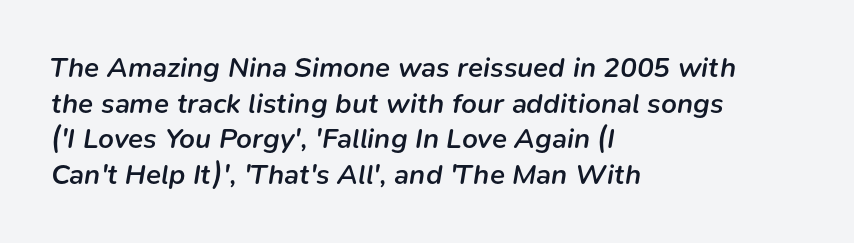
Q: Is the text bold? A: Semi-bold.
Q: Is the text italic (slanted)? A: Yes, it leans right by about 9 degrees.
Q: Is the text underlined? A: No.
Q: How is the paragraph aligned? A: Left-aligned.
Q: Is the spacing between letters normal or unusually wide? A: Normal.
Q: Is the spacing between lines tight, normal or loose? A: Normal.
Q: Width (condensed, normal, or wide)? A: Normal.
Q: Stroke contrast? A: Low.
Q: x-height? A: Medium.
Q: Monospaced? A: No.
